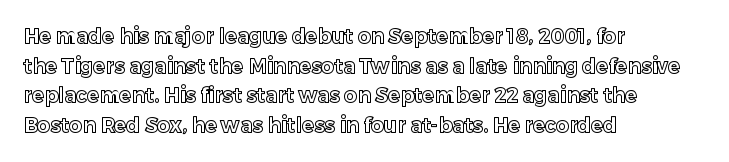
The image shows 20 px text type, upright; set left-aligned, normal line spacing (1.48x), normal letter spacing, not underlined.
